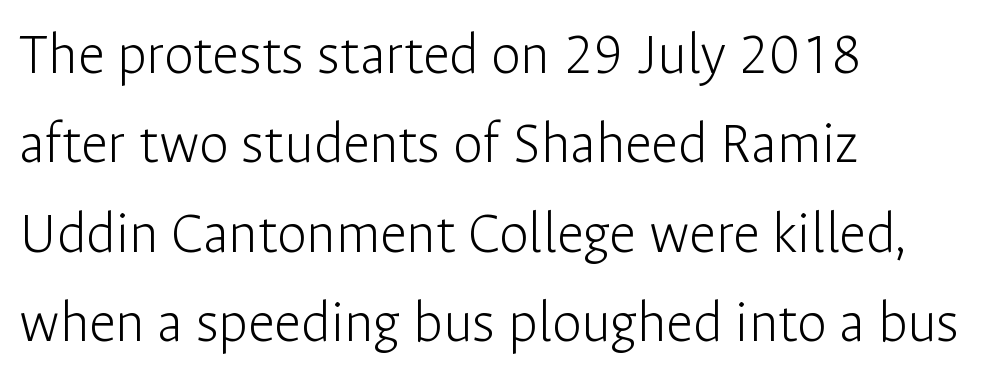
The image shows 60 px light sans-serif type, upright; set left-aligned, normal line spacing (1.49x), normal letter spacing, not underlined; low stroke contrast and a medium x-height.
